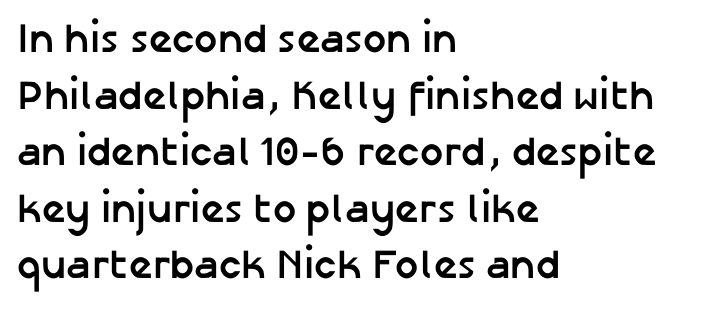
{"serif": "no", "italic": "no", "bold": "yes", "weight": "semibold", "width": "normal", "stroke_contrast": "low", "x_height": "medium", "monospaced": "no", "underline": "no", "align": "left", "line_spacing": "normal", "line_spacing_ratio": 1.38, "letter_spacing": "normal", "letter_spacing_em": 0.0, "glyph_px": 41}
